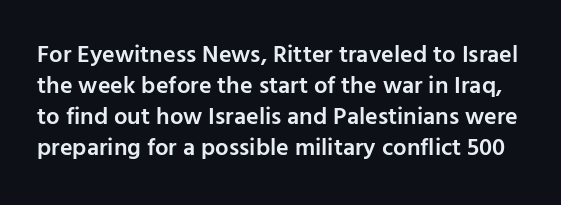
{"italic": "no", "bold": "semi", "underline": "no", "line_spacing": "normal", "line_spacing_ratio": 1.29, "letter_spacing": "normal", "letter_spacing_em": 0.0, "glyph_px": 24}
